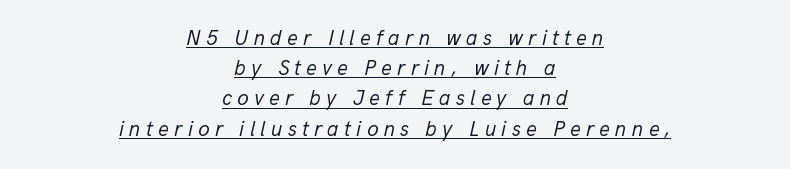
{"italic": "yes", "lean": "right", "slant_degrees": 13, "bold": "no", "underline": "yes", "align": "center", "line_spacing": "normal", "line_spacing_ratio": 1.44, "letter_spacing": "wide", "letter_spacing_em": 0.25, "glyph_px": 21}
